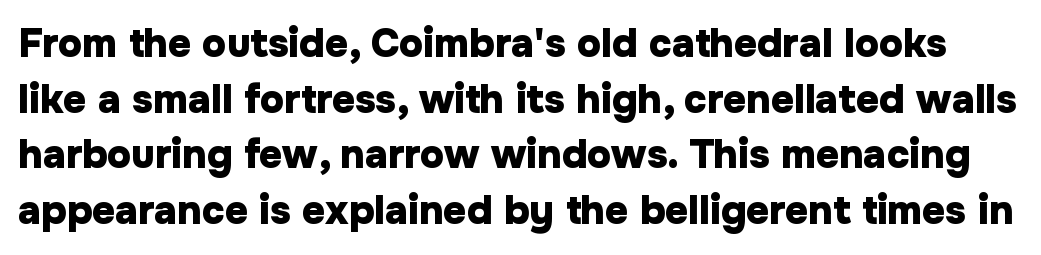
{"serif": "no", "italic": "no", "bold": "yes", "weight": "heavy", "width": "normal", "stroke_contrast": "low", "x_height": "medium", "monospaced": "no", "underline": "no", "line_spacing": "normal", "line_spacing_ratio": 1.39, "letter_spacing": "normal", "letter_spacing_em": 0.0, "glyph_px": 40}
